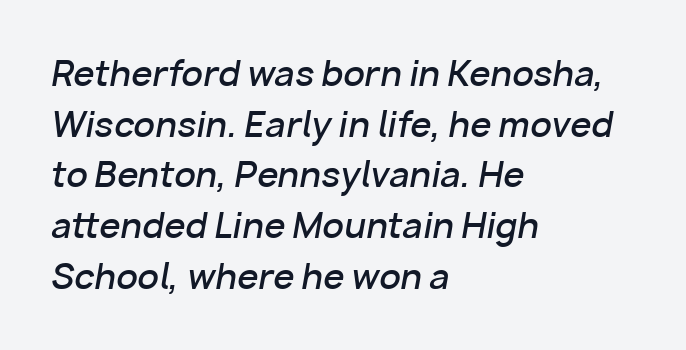
The image shows 34 px semibold type, italic (leaning right); set left-aligned, normal line spacing (1.49x), normal letter spacing, not underlined; low stroke contrast and a medium x-height.
